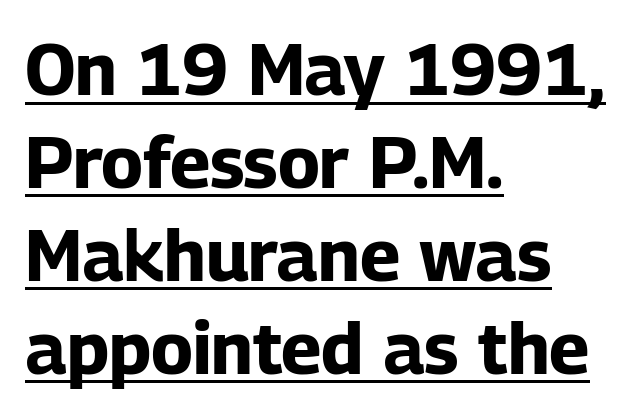
Glance below the letters and you will spot a drawn line. Caption: bold face, heavy strokes. One-word summary of the alignment: left. Nope, not italic — everything's standing straight. Does extra space separate the letters? No, they use regular spacing. Is this a sans? Yes — the strokes have no serifs.
